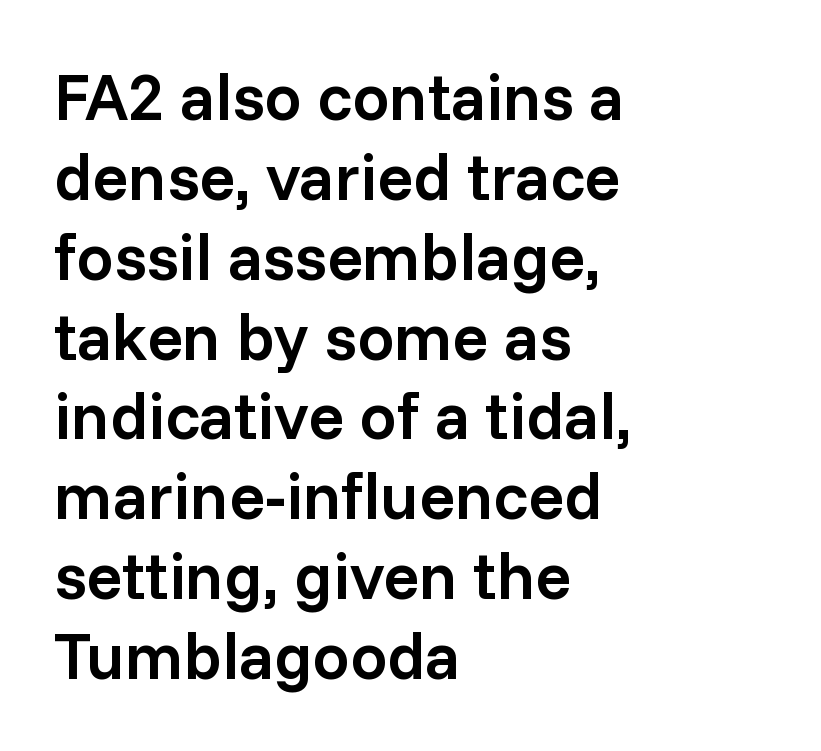
Q: Is the text bold? A: Semi-bold.
Q: Is the text italic (slanted)? A: No, it is upright.
Q: Is the typeface a serif or a sans-serif typeface? A: Sans-serif.
Q: Is the text underlined? A: No.
Q: How is the paragraph aligned? A: Left-aligned.
Q: Is the spacing between letters normal or unusually wide? A: Normal.
Q: Width (condensed, normal, or wide)? A: Normal.
Q: Stroke contrast? A: Low.
Q: x-height? A: Medium.
Q: Monospaced? A: No.
